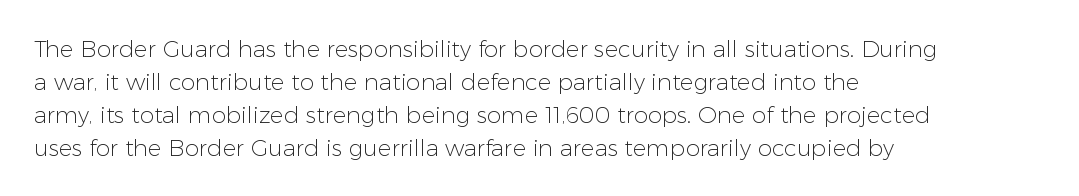
{"italic": "no", "bold": "no", "underline": "no", "align": "left", "line_spacing": "normal", "line_spacing_ratio": 1.44, "letter_spacing": "normal", "letter_spacing_em": 0.0, "glyph_px": 23}
